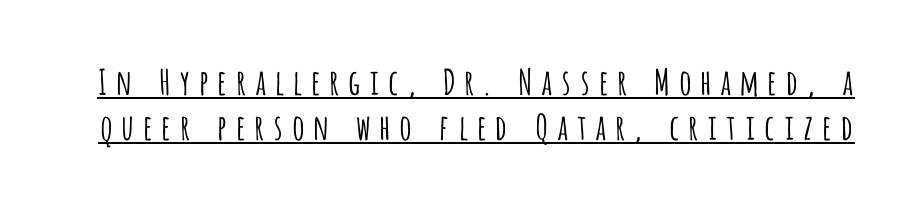
The image shows 35 px light, condensed sans-serif type, upright; set normal line spacing (1.3x), underlined; low stroke contrast and a large x-height.
